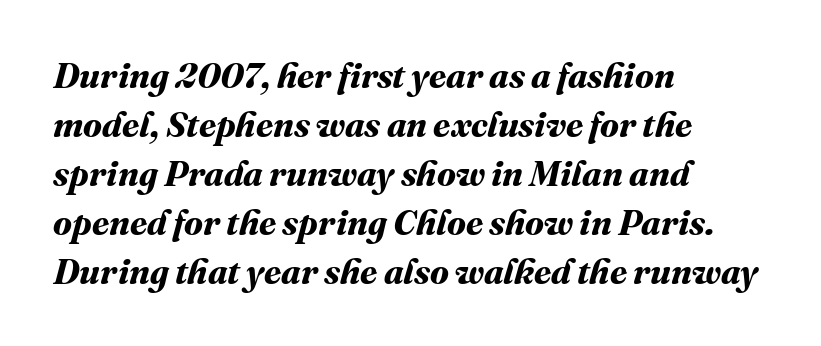
{"bold": "yes", "weight": "bold", "width": "normal", "stroke_contrast": "medium", "x_height": "medium", "monospaced": "no", "underline": "no", "align": "left", "line_spacing": "normal", "line_spacing_ratio": 1.4, "letter_spacing": "normal", "letter_spacing_em": 0.0, "glyph_px": 35}
